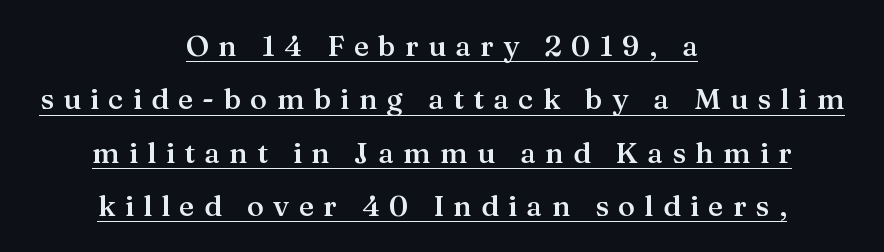
The face used here appears with an underline applied. The typesetter chose a symmetrical, centered arrangement here. Moderately thickened strokes mark this as semibold type. The letters stand straight up with perfectly vertical stems.
